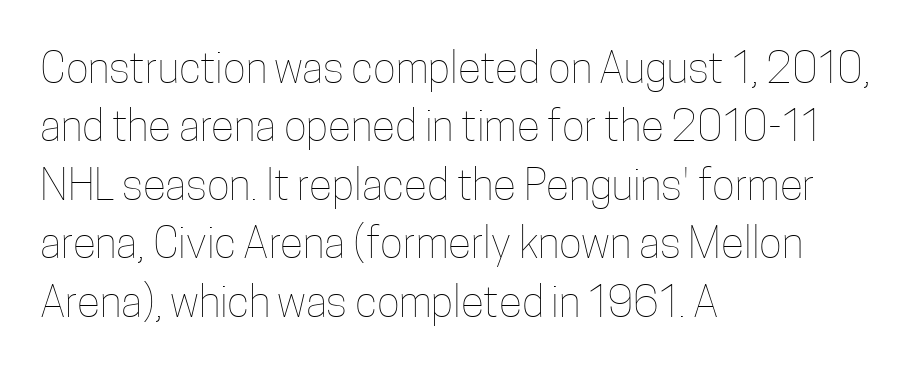
Q: Is the text bold? A: No.
Q: Is the text italic (slanted)? A: No, it is upright.
Q: Is the text underlined? A: No.
Q: How is the paragraph aligned? A: Left-aligned.
Q: Is the spacing between letters normal or unusually wide? A: Normal.
Q: Is the spacing between lines tight, normal or loose? A: Normal.
Q: Width (condensed, normal, or wide)? A: Condensed.
Q: Stroke contrast? A: Low.
Q: x-height? A: Medium.
Q: Monospaced? A: No.
